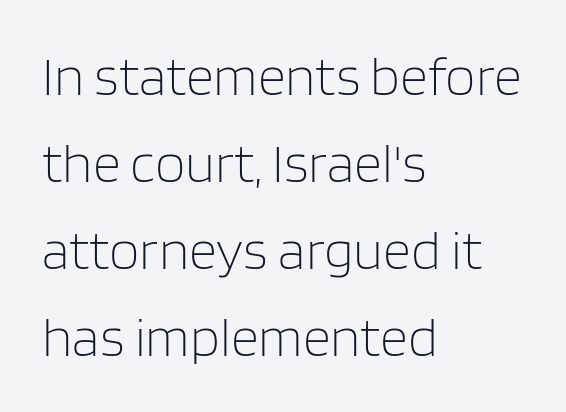
This rendering leaves character spacing at its baseline value. A typesetter would call this proportional, since set widths differ per character. Letters have the restrained weight of plain body copy at most. The area under the type is left untouched. These lines stack with their left ends in a neat column. These lines sit exactly where default settings would place them.
